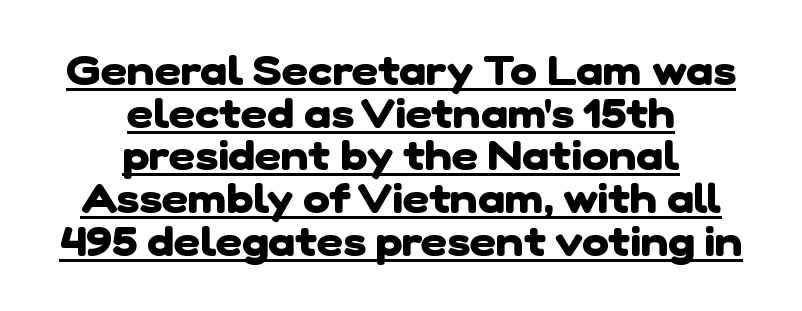
Baseline-to-baseline distance is barely more than the letter height. The face used here appears with an underline applied. Do the characters align in a grid? No, the font is proportional. Classification — sans serif.
